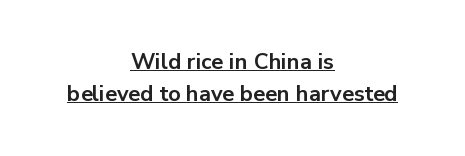
The image shows 22 px bold type, upright; set centered, normal line spacing (1.47x), normal letter spacing, underlined.
